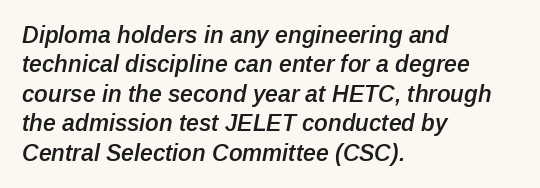
Q: Is the text bold? A: Semi-bold.
Q: Is the text italic (slanted)? A: Yes, it leans right by about 12 degrees.
Q: Is the text underlined? A: No.
Q: How is the paragraph aligned? A: Left-aligned.
Q: Is the spacing between letters normal or unusually wide? A: Normal.
Q: Is the spacing between lines tight, normal or loose? A: Normal.
